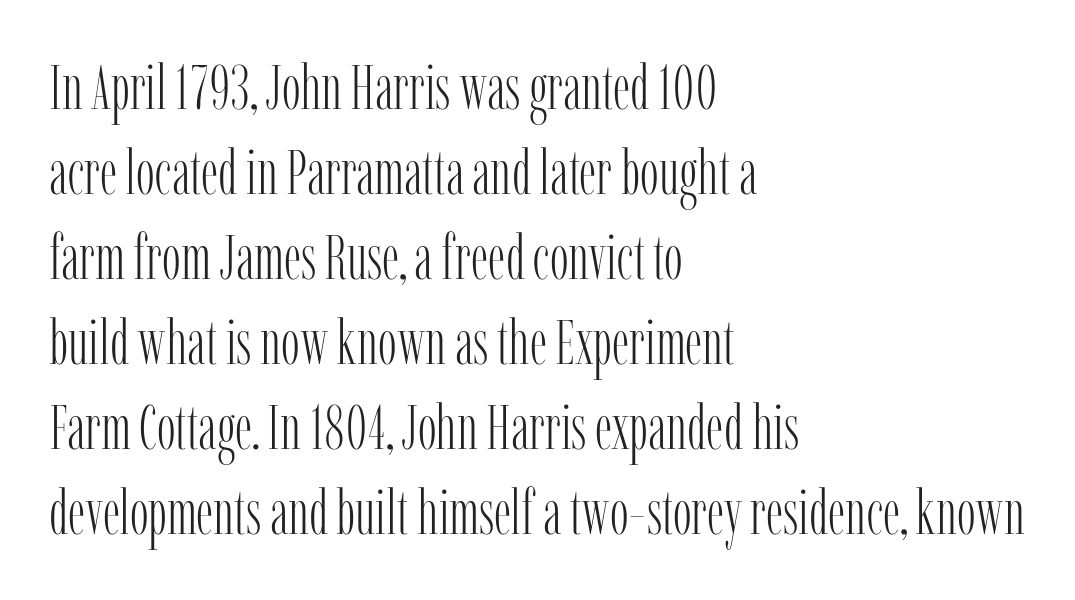
{"serif": "yes", "italic": "no", "bold": "no", "weight": "light", "width": "condensed", "stroke_contrast": "low", "x_height": "medium", "monospaced": "no", "underline": "no", "align": "left", "line_spacing": "normal", "line_spacing_ratio": 1.35, "letter_spacing": "normal", "letter_spacing_em": 0.0, "glyph_px": 63}
